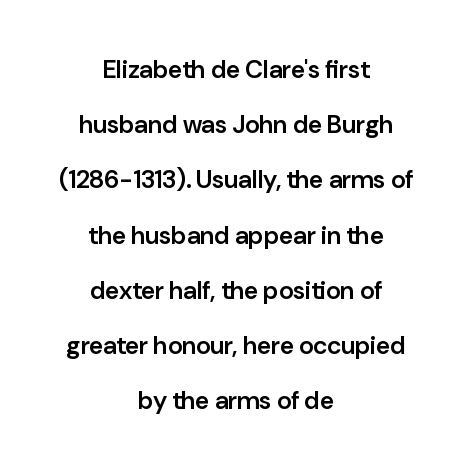
Q: Is the text bold? A: Semi-bold.
Q: Is the text italic (slanted)? A: No, it is upright.
Q: Is the text underlined? A: No.
Q: How is the paragraph aligned? A: Centered.
Q: Is the spacing between letters normal or unusually wide? A: Normal.
Q: Is the spacing between lines tight, normal or loose? A: Loose.
